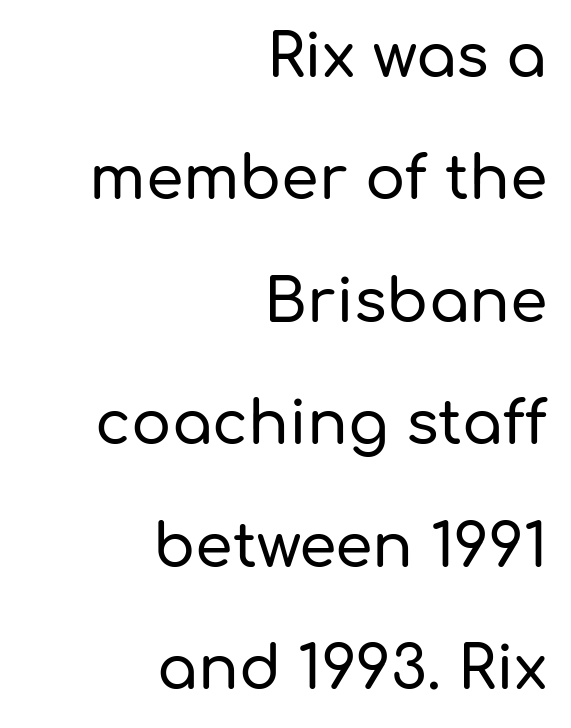
{"serif": "no", "italic": "no", "width": "normal", "stroke_contrast": "low", "x_height": "medium", "monospaced": "no", "underline": "no", "align": "right", "line_spacing": "loose", "line_spacing_ratio": 2.04, "letter_spacing": "normal", "letter_spacing_em": 0.0, "glyph_px": 60}
